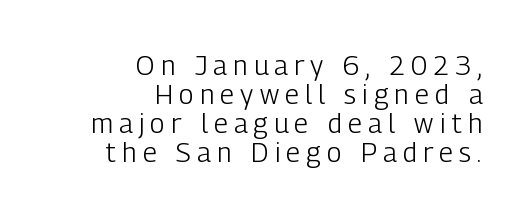
The image shows 27 px text type, upright; set right-aligned, tight line spacing (1.07x), unusually wide letter spacing (+0.23 em), not underlined.
